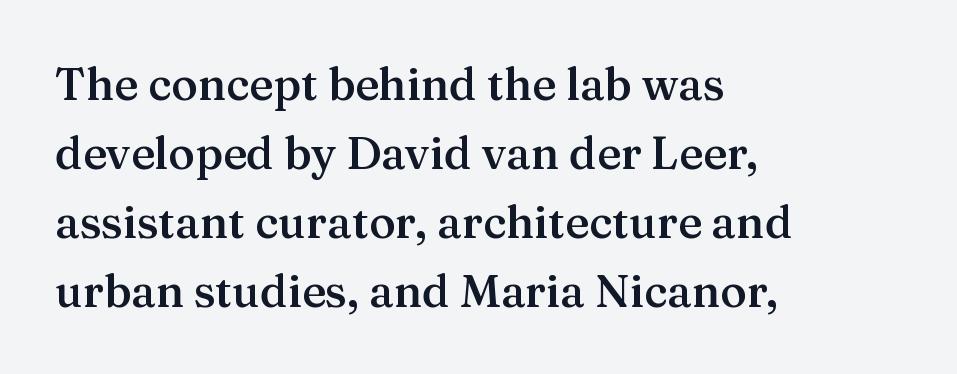
The image shows 45 px semibold serif type, upright; set left-aligned, normal line spacing (1.53x), normal letter spacing, not underlined; medium stroke contrast and a medium x-height.
